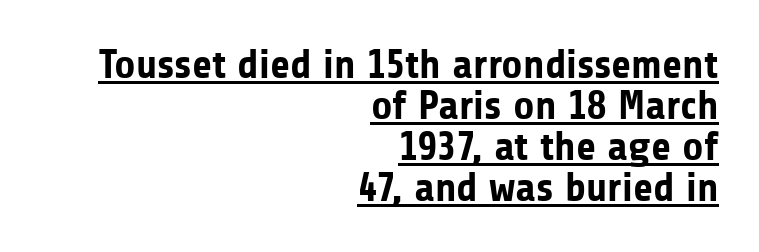
Q: Is the text bold? A: Yes.
Q: Is the text italic (slanted)? A: No, it is upright.
Q: Is the typeface a serif or a sans-serif typeface? A: Sans-serif.
Q: Is the text underlined? A: Yes.
Q: How is the paragraph aligned? A: Right-aligned.
Q: Is the spacing between letters normal or unusually wide? A: Normal.
Q: Is the spacing between lines tight, normal or loose? A: Tight.
Q: Width (condensed, normal, or wide)? A: Normal.
Q: Stroke contrast? A: Low.
Q: x-height? A: Medium.
Q: Monospaced? A: No.
